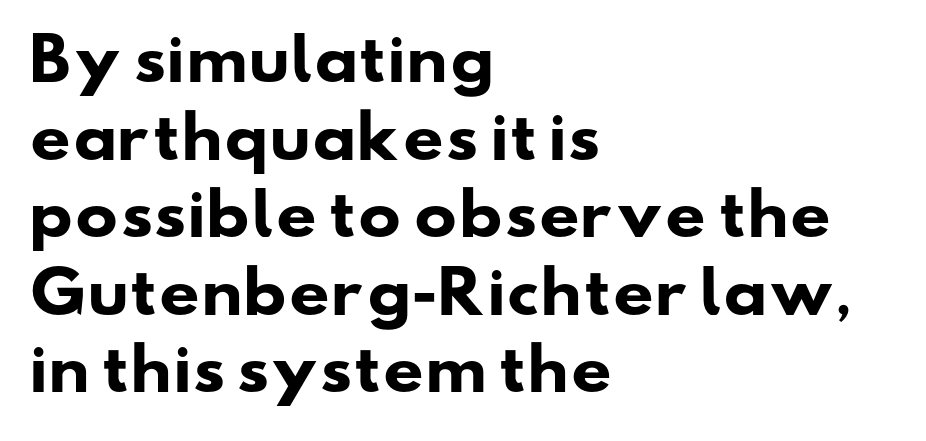
The image shows 57 px heavy, wide sans-serif type; set left-aligned, normal line spacing (1.36x), normal letter spacing, not underlined; low stroke contrast and a small x-height.
